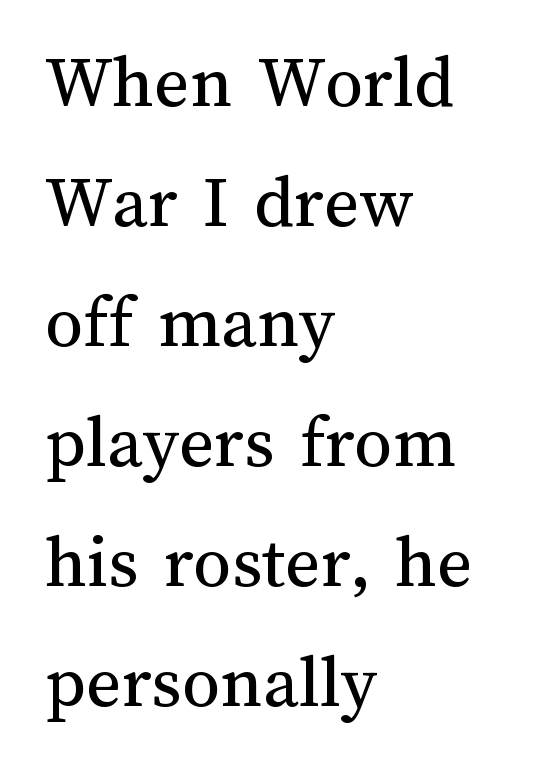
All the whitespace from short lines collects on the right. The axis of the letterforms is exactly vertical. A typesetter would call this leading conventional body-copy spacing. Proportional: the letters do not fall into vertical columns.
